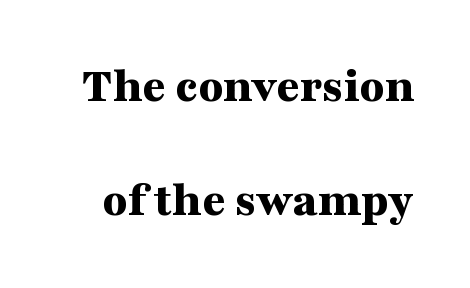
The image shows 51 px bold, wide serif type, upright; set loose line spacing (2.24x), normal letter spacing, not underlined; medium stroke contrast and a medium x-height.
